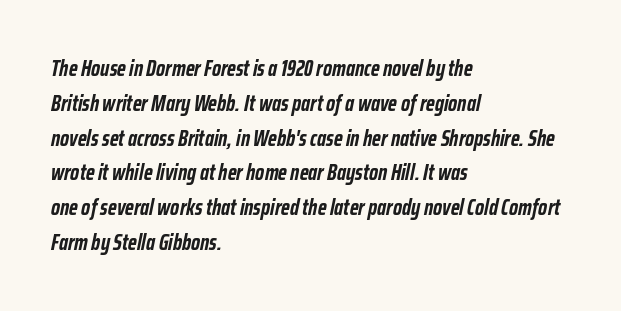
{"italic": "yes", "lean": "right", "slant_degrees": 12, "bold": "yes", "underline": "no", "align": "left", "line_spacing": "normal", "line_spacing_ratio": 1.58, "letter_spacing": "normal", "letter_spacing_em": 0.0, "glyph_px": 22}
